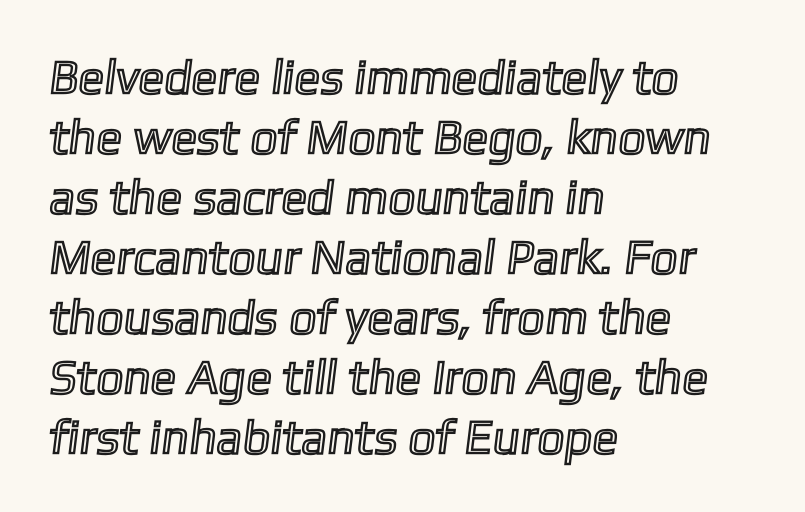
{"width": "normal", "x_height": "medium", "monospaced": "no", "underline": "no", "align": "left", "line_spacing": "normal", "line_spacing_ratio": 1.25, "letter_spacing": "normal", "letter_spacing_em": 0.0, "glyph_px": 48}
